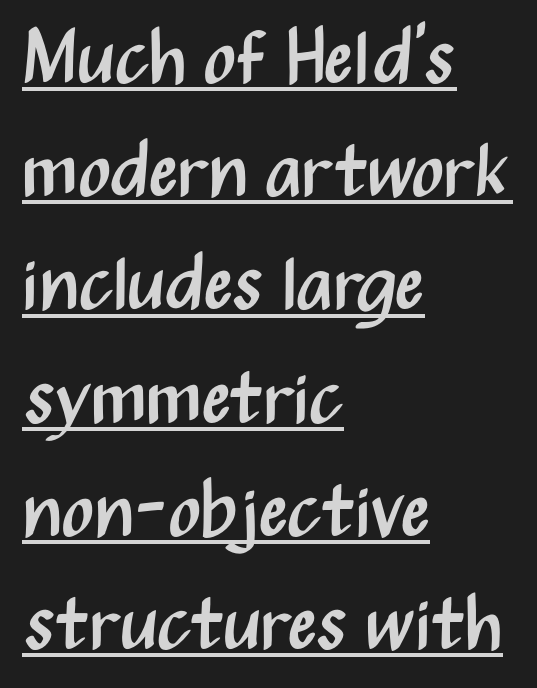
Q: Is the text bold? A: No.
Q: Is the text italic (slanted)? A: No, it is upright.
Q: Is the typeface a serif or a sans-serif typeface? A: Sans-serif.
Q: Is the text underlined? A: Yes.
Q: How is the paragraph aligned? A: Left-aligned.
Q: Is the spacing between letters normal or unusually wide? A: Normal.
Q: Is the spacing between lines tight, normal or loose? A: Normal.
Q: Width (condensed, normal, or wide)? A: Condensed.
Q: Stroke contrast? A: Medium.
Q: x-height? A: Medium.
Q: Monospaced? A: No.
